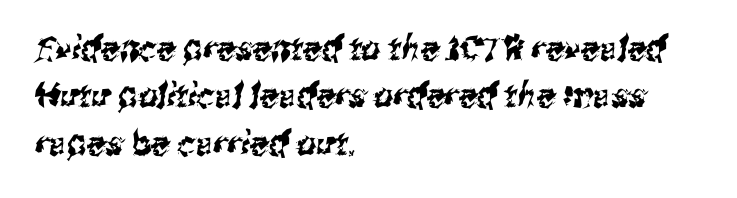
{"serif": "no", "width": "condensed", "stroke_contrast": "medium", "x_height": "medium", "monospaced": "no", "underline": "no", "align": "left", "line_spacing": "normal", "line_spacing_ratio": 1.39, "letter_spacing": "normal", "letter_spacing_em": 0.0, "glyph_px": 34}
